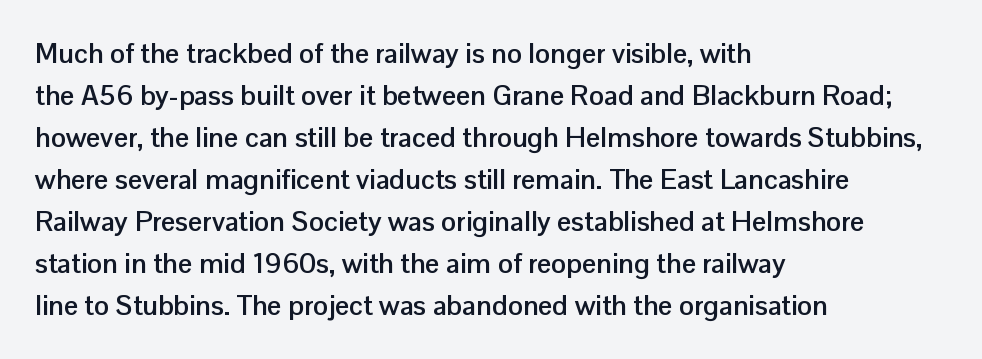
The rendering keeps characters at their native spacing. The letters stand straight up with perfectly vertical stems. Left-aligned paragraph, ragged on the right. This rendering features lettering with no underline.
